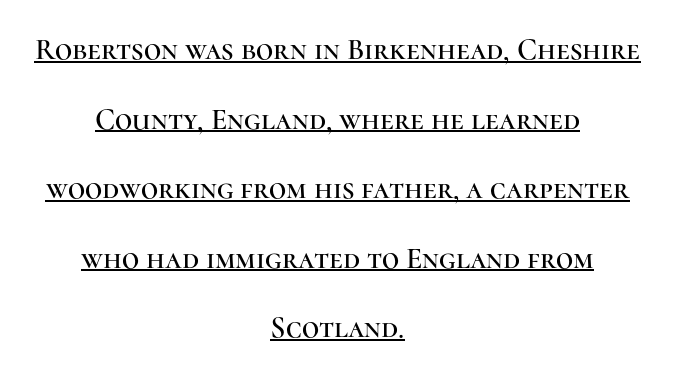
Examine the stroke ends and you'll spot serifs. Character widths vary here, with narrow letters taking less room than wide ones. Leftover space on each line is divided equally before and after the words. The designer dialed line spacing up above the default.
